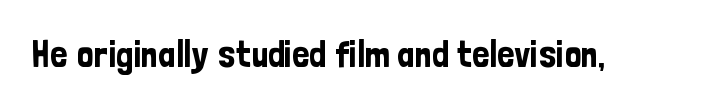
Q: Is the text italic (slanted)? A: No, it is upright.
Q: Is the typeface a serif or a sans-serif typeface? A: Sans-serif.
Q: Is the text underlined? A: No.
Q: Is the spacing between letters normal or unusually wide? A: Normal.
Q: Width (condensed, normal, or wide)? A: Condensed.
Q: Stroke contrast? A: Low.
Q: x-height? A: Medium.
Q: Monospaced? A: No.
